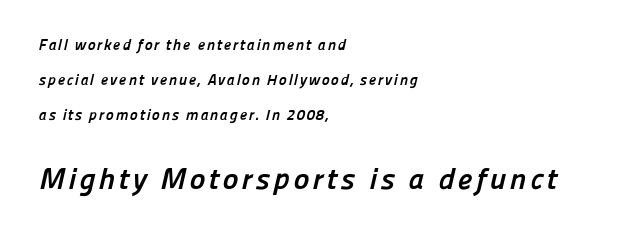
The image shows 30 px semibold sans-serif type; set left-aligned, loose line spacing (2.32x), not underlined; the second (bottom) block is 2.0x larger; low stroke contrast and a medium x-height.
